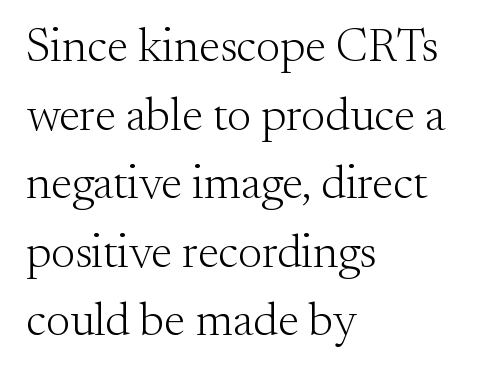
The image shows 47 px light serif type, upright; set left-aligned, normal line spacing (1.46x), normal letter spacing, not underlined; medium stroke contrast and a small x-height.
